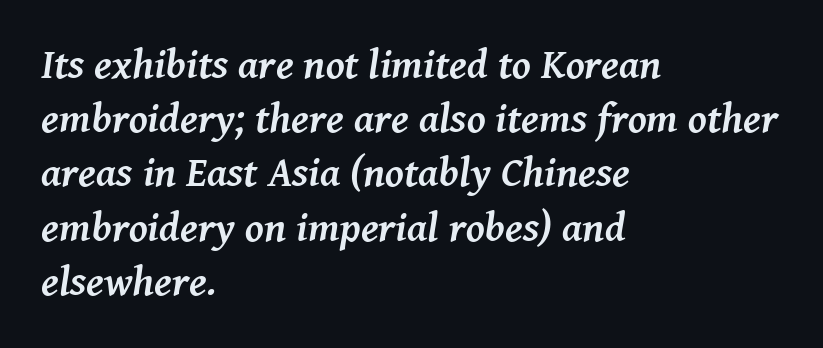
This sample uses plain, unmodified letter spacing. Weight: bold. The compositor pushed each line to the left boundary. Quick note: underline off.
